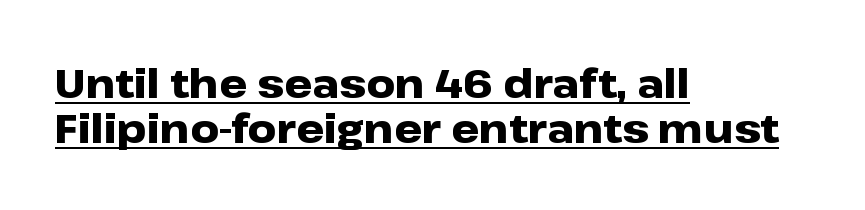
{"serif": "no", "italic": "no", "bold": "yes", "weight": "heavy", "width": "wide", "stroke_contrast": "low", "x_height": "medium", "monospaced": "no", "underline": "yes", "align": "left", "line_spacing": "tight", "line_spacing_ratio": 1.12, "letter_spacing": "normal", "letter_spacing_em": 0.0, "glyph_px": 40}
